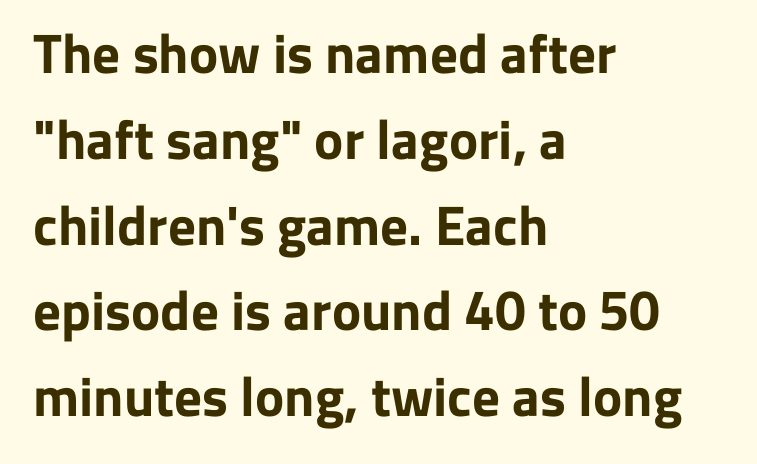
{"serif": "no", "italic": "no", "bold": "yes", "weight": "bold", "width": "normal", "stroke_contrast": "low", "x_height": "medium", "monospaced": "no", "underline": "no", "align": "left", "line_spacing": "normal", "line_spacing_ratio": 1.56, "letter_spacing": "normal", "letter_spacing_em": 0.0, "glyph_px": 55}
